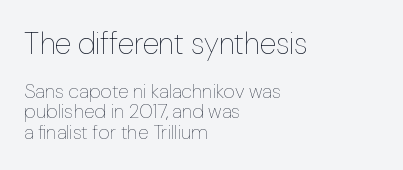
Q: Is the text bold? A: No.
Q: Is the text italic (slanted)? A: No, it is upright.
Q: Is the text underlined? A: No.
Q: How is the paragraph aligned? A: Left-aligned.
Q: Is the spacing between letters normal or unusually wide? A: Normal.
Q: Is the spacing between lines tight, normal or loose? A: Tight.
Q: Which block of text is set in a larger size, the first (top) or the second (bottom)? A: The first (top) one.
Q: Width (condensed, normal, or wide)? A: Normal.
Q: Stroke contrast? A: Low.
Q: x-height? A: Medium.
Q: Monospaced? A: No.
